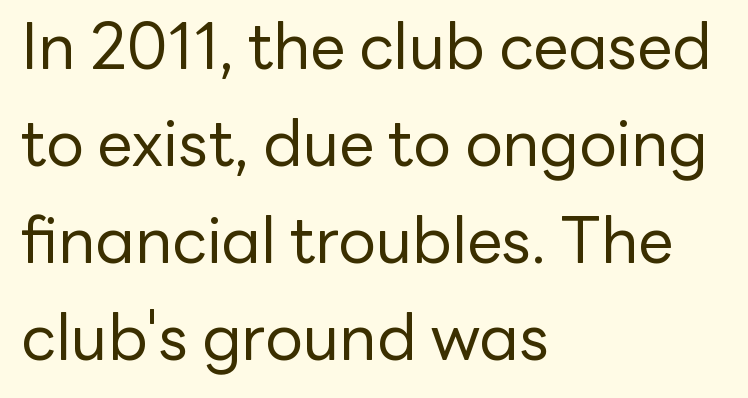
The image shows 63 px regular-weight sans-serif type, upright; set left-aligned, normal line spacing (1.54x), normal letter spacing, not underlined; low stroke contrast and a medium x-height.
